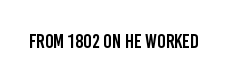
These lines keep a tight, regular rhythm from letter to letter. Unmarked baselines from the first word to the last. Italic: no, the glyphs are upright roman.
